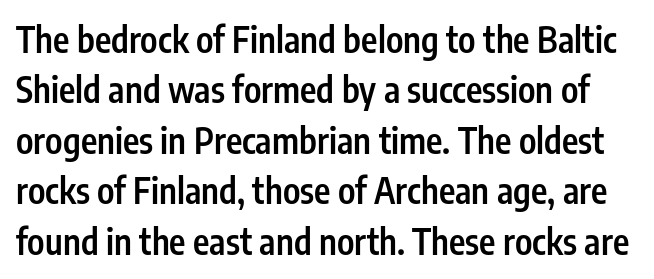
Q: Is the text bold? A: Semi-bold.
Q: Is the text italic (slanted)? A: No, it is upright.
Q: Is the typeface a serif or a sans-serif typeface? A: Sans-serif.
Q: Is the text underlined? A: No.
Q: Is the spacing between letters normal or unusually wide? A: Normal.
Q: Is the spacing between lines tight, normal or loose? A: Normal.
Q: Width (condensed, normal, or wide)? A: Condensed.
Q: Stroke contrast? A: Low.
Q: x-height? A: Medium.
Q: Monospaced? A: No.
